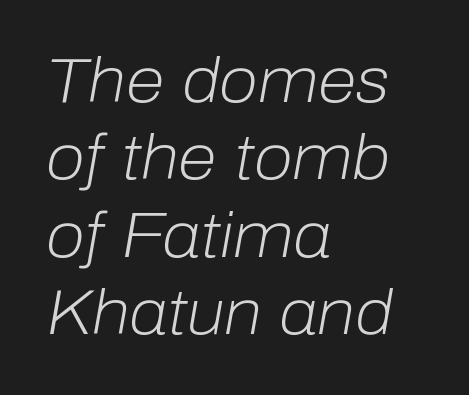
The image shows 63 px light type, italic (leaning right); set left-aligned, line spacing 1.23x, normal letter spacing, not underlined; low stroke contrast and a medium x-height.
